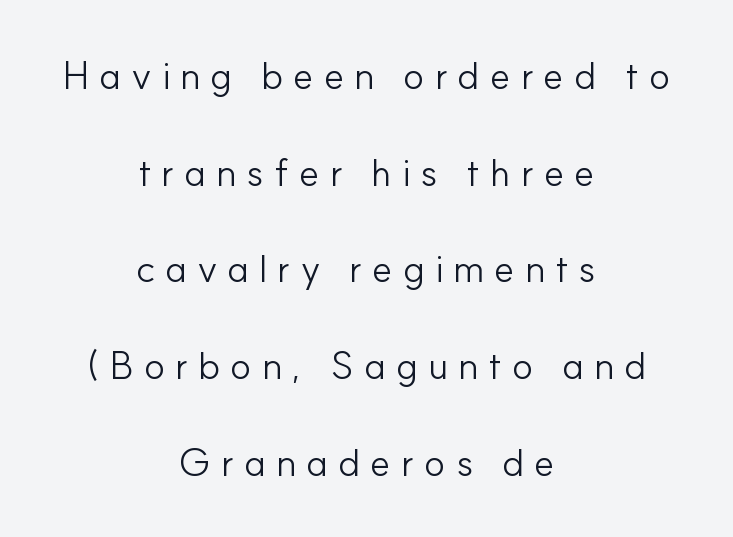
The string is rendered with underlining switched off. The face used here is proportionally spaced, like ordinary book or web type. Nope, not italic — everything's standing straight. Serif or sans? Sans — the stroke terminals are bare. The whitespace from short lines is split evenly between both sides. The horizontal fit of the characters is loose and conspicuously gappy.
